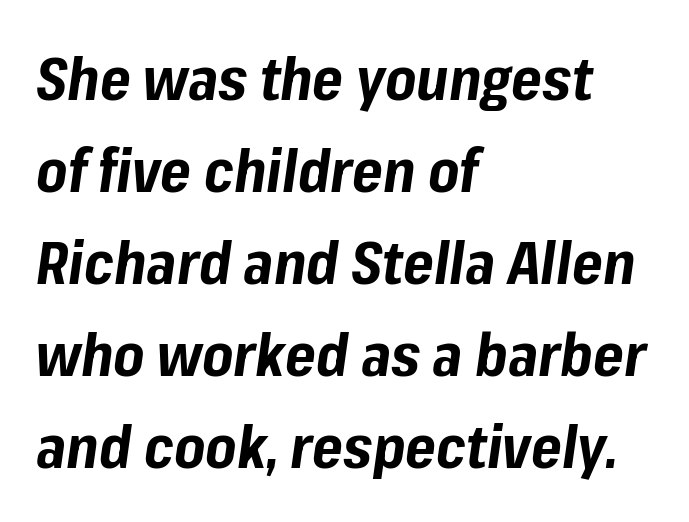
The image shows 59 px bold type, italic (leaning right); set left-aligned, normal line spacing (1.56x), normal letter spacing, not underlined; low stroke contrast and a medium x-height.
